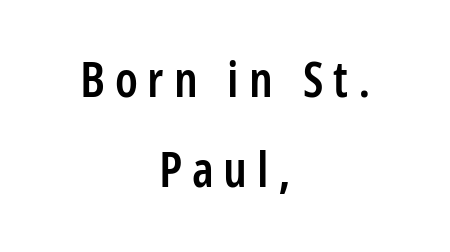
{"serif": "no", "italic": "no", "bold": "semi", "weight": "semibold", "width": "condensed", "stroke_contrast": "low", "x_height": "medium", "monospaced": "no", "underline": "no", "align": "center", "line_spacing_ratio": 1.83, "letter_spacing": "wide", "letter_spacing_em": 0.2, "glyph_px": 49}
